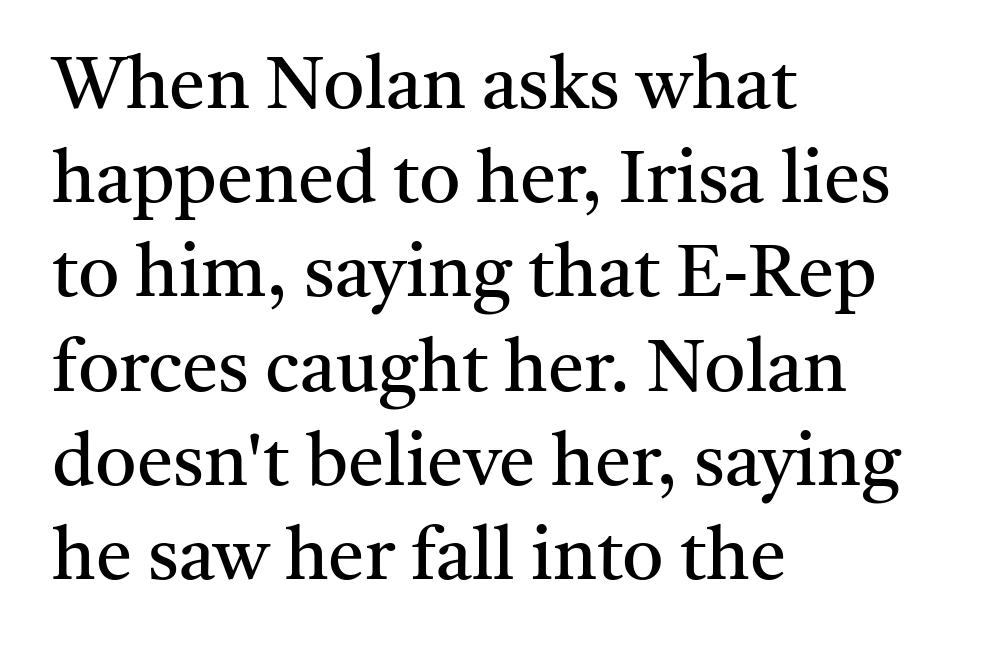
A normal amount of white space separates one row of letters from the next. Heaviness? Minimal to ordinary, like unemphasized prose. A clean baseline with only descenders dipping below it. There is no visible air inserted between adjacent glyphs. What kind of face is this? One with serifs. The font's upright variant was chosen for this text.
